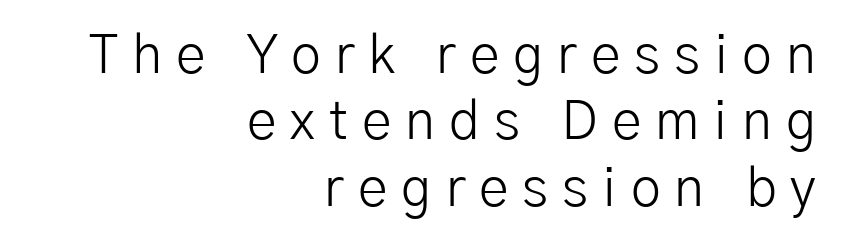
{"serif": "no", "italic": "no", "bold": "no", "weight": "light", "width": "normal", "stroke_contrast": "low", "x_height": "medium", "monospaced": "no", "underline": "no", "align": "right", "line_spacing_ratio": 1.23, "letter_spacing": "wide", "letter_spacing_em": 0.26, "glyph_px": 54}
